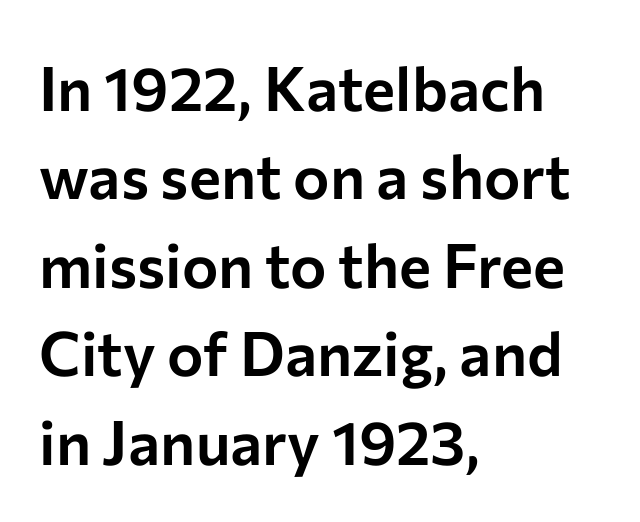
The image shows 61 px sans-serif type, upright; set left-aligned, normal line spacing (1.45x), normal letter spacing, not underlined; low stroke contrast and a medium x-height.
